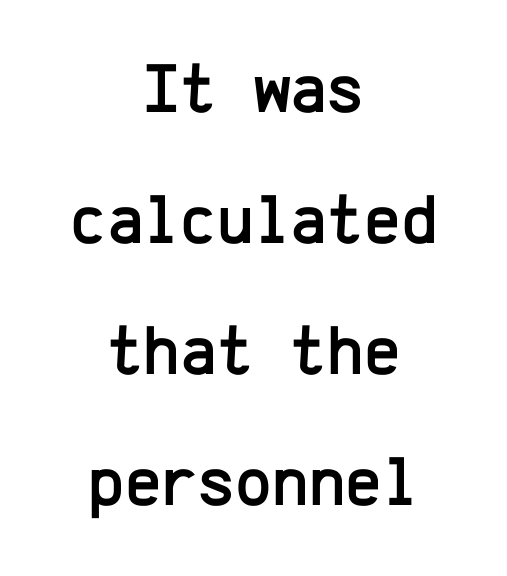
The designer went with a sans here, leaving each stem footless. This sample uses an upright cut, with every glyph sitting square on the baseline. Words appear dense and cohesive because spacing is normal. Think of a typewriter: that constant character pitch is what you see here.
